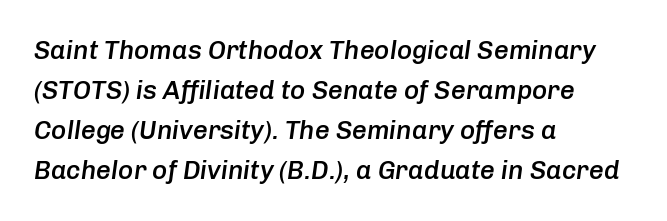
{"italic": "yes", "lean": "right", "slant_degrees": 8, "bold": "semi", "underline": "no", "align": "left", "line_spacing": "normal", "line_spacing_ratio": 1.54, "letter_spacing": "normal", "letter_spacing_em": 0.0, "glyph_px": 26}
